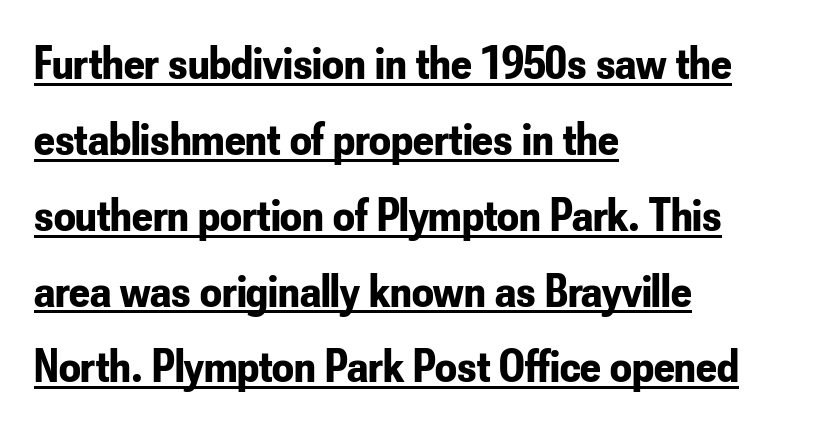
Q: Is the text bold? A: Yes.
Q: Is the text italic (slanted)? A: No, it is upright.
Q: Is the typeface a serif or a sans-serif typeface? A: Sans-serif.
Q: Is the text underlined? A: Yes.
Q: How is the paragraph aligned? A: Left-aligned.
Q: Is the spacing between letters normal or unusually wide? A: Normal.
Q: Is the spacing between lines tight, normal or loose? A: Normal.
Q: Width (condensed, normal, or wide)? A: Condensed.
Q: Stroke contrast? A: Low.
Q: x-height? A: Small.
Q: Monospaced? A: No.
